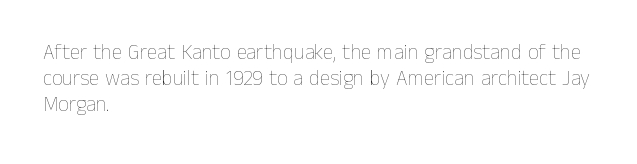
Q: Is the text bold? A: No.
Q: Is the text italic (slanted)? A: No, it is upright.
Q: Is the text underlined? A: No.
Q: How is the paragraph aligned? A: Left-aligned.
Q: Is the spacing between letters normal or unusually wide? A: Normal.
